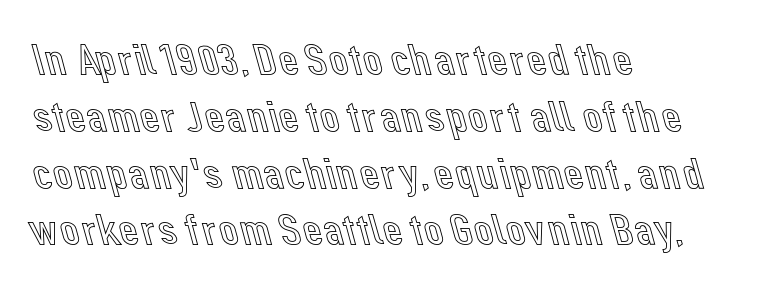
{"width": "normal", "x_height": "medium", "monospaced": "no", "underline": "no", "align": "left", "line_spacing": "normal", "line_spacing_ratio": 1.29, "letter_spacing": "normal", "letter_spacing_em": 0.0, "glyph_px": 44}
